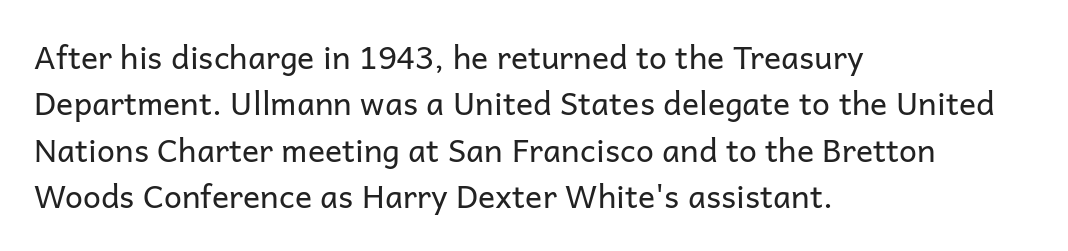
The image shows 32 px regular-weight sans-serif type, upright; set left-aligned, normal line spacing (1.45x), normal letter spacing, not underlined; low stroke contrast and a medium x-height.
